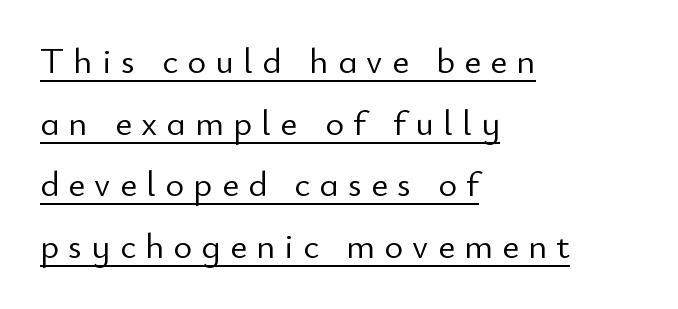
The image shows 36 px light sans-serif type, upright; set left-aligned, line spacing 1.71x, unusually wide letter spacing (+0.26 em), underlined; low stroke contrast and a small x-height.
